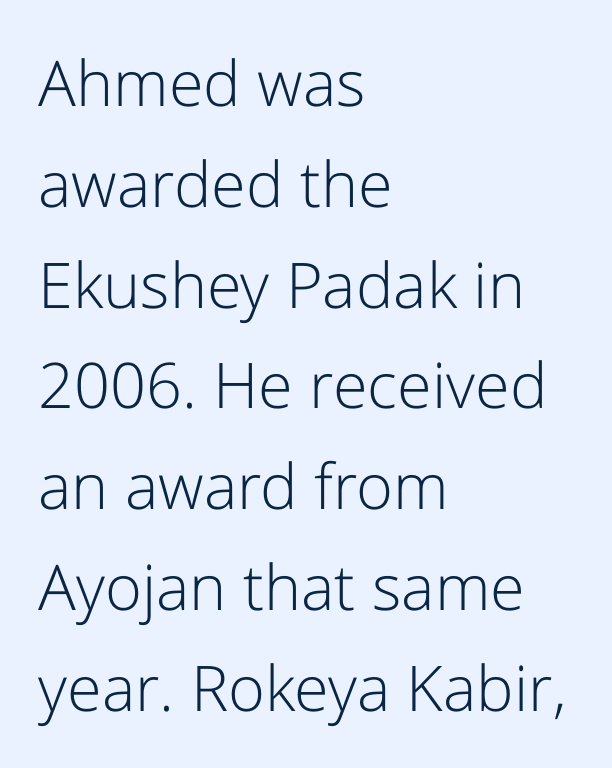
The image shows 63 px light sans-serif type, upright; set left-aligned, normal line spacing (1.6x), normal letter spacing, not underlined; low stroke contrast and a medium x-height.
